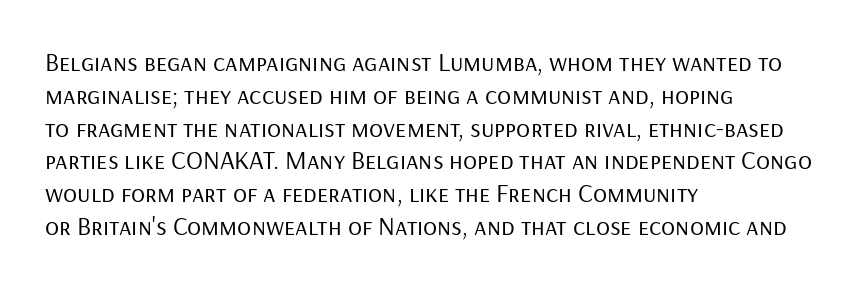
Q: Is the text bold? A: No.
Q: Is the text italic (slanted)? A: No, it is upright.
Q: Is the text underlined? A: No.
Q: How is the paragraph aligned? A: Left-aligned.
Q: Is the spacing between letters normal or unusually wide? A: Normal.
Q: Is the spacing between lines tight, normal or loose? A: Normal.
